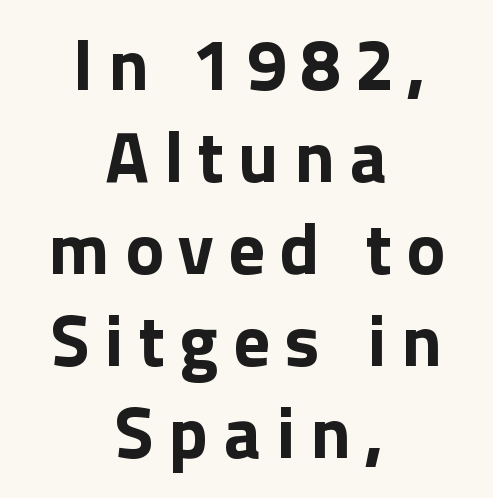
The image shows 73 px bold sans-serif type, upright; set centered, normal line spacing (1.26x), unusually wide letter spacing (+0.2 em), not underlined; a medium x-height.
